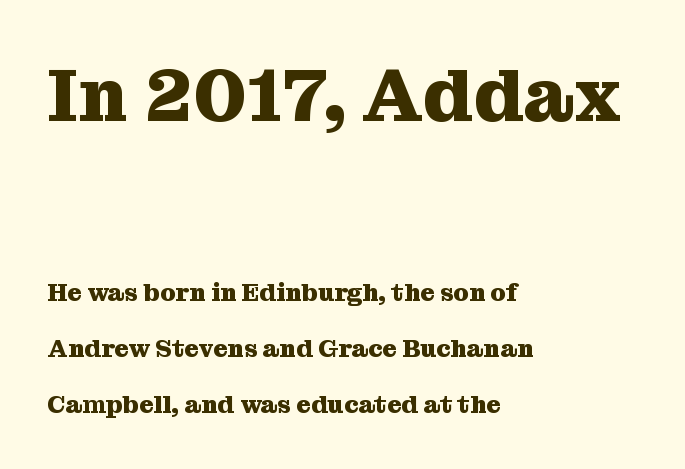
The image shows 75 px heavy serif type, upright; set left-aligned, loose line spacing (2.25x), normal letter spacing, not underlined; the first (top) block is 3.0x larger; medium stroke contrast and a medium x-height.
